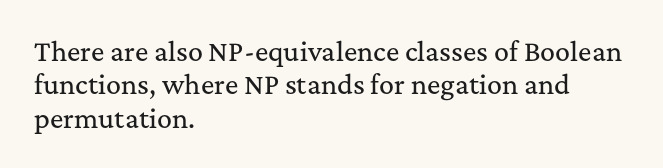
The image shows 25 px text type, upright; set left-aligned, normal line spacing (1.34x), normal letter spacing, not underlined.
